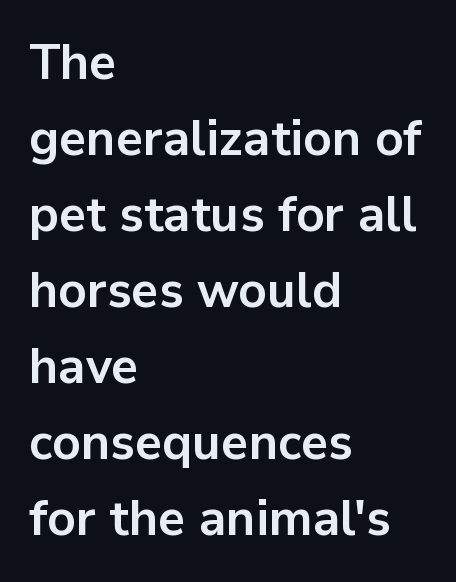
Q: Is the text bold? A: Yes.
Q: Is the text italic (slanted)? A: No, it is upright.
Q: Is the typeface a serif or a sans-serif typeface? A: Sans-serif.
Q: Is the text underlined? A: No.
Q: How is the paragraph aligned? A: Left-aligned.
Q: Is the spacing between letters normal or unusually wide? A: Normal.
Q: Is the spacing between lines tight, normal or loose? A: Normal.
Q: Width (condensed, normal, or wide)? A: Normal.
Q: Stroke contrast? A: Low.
Q: x-height? A: Medium.
Q: Monospaced? A: No.
